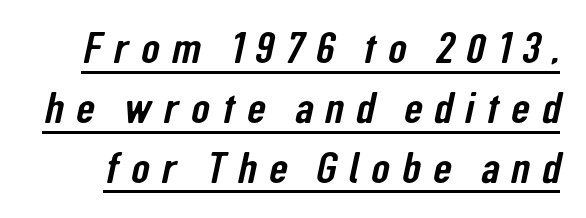
Q: Is the typeface a serif or a sans-serif typeface? A: Sans-serif.
Q: Is the text underlined? A: Yes.
Q: Is the spacing between letters normal or unusually wide? A: Unusually wide.
Q: Is the spacing between lines tight, normal or loose? A: Normal.
Q: Width (condensed, normal, or wide)? A: Condensed.
Q: Stroke contrast? A: Low.
Q: x-height? A: Medium.
Q: Monospaced? A: No.
